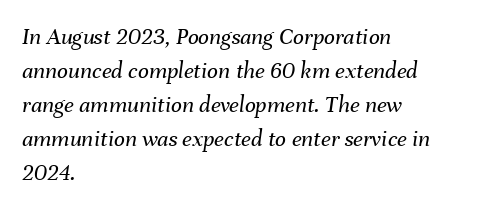
This rendering uses left alignment, leaving the right contour irregular. Descenders are the only things crossing below the line. Vertical spacing — default. The specimen reads as italic at a glance. The tracking reads as untouched default to a designer's eye. Weight: not bold — regular or lighter.
